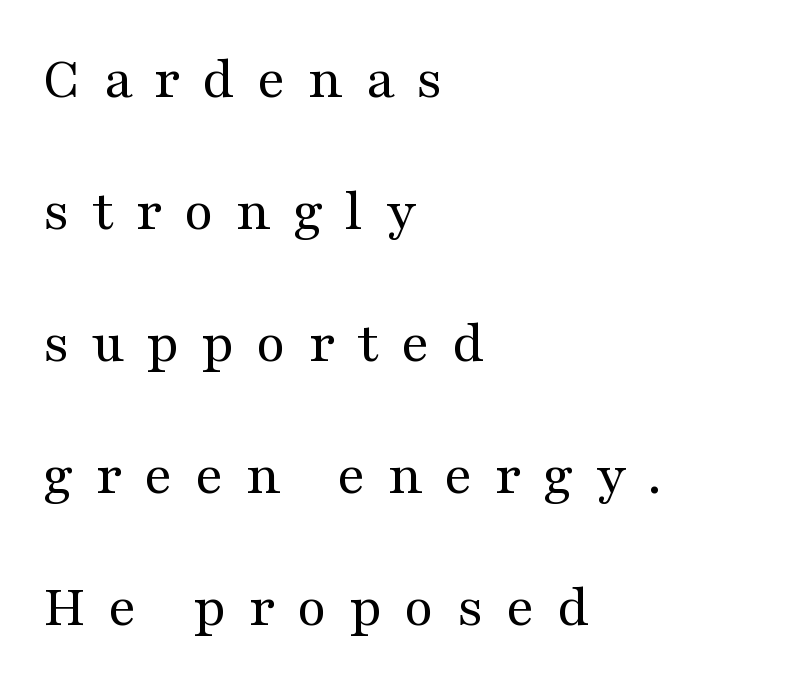
The glyphs are unaccompanied by any horizontal stroke below them. The passage shown has open, widely tracked lettering throughout. Upright lettering throughout. The typeface chosen for these lines features serifs. Stem width sits at or under what a default text font uses. The ragged edge is on the right, which tells us the setting is flush left.
